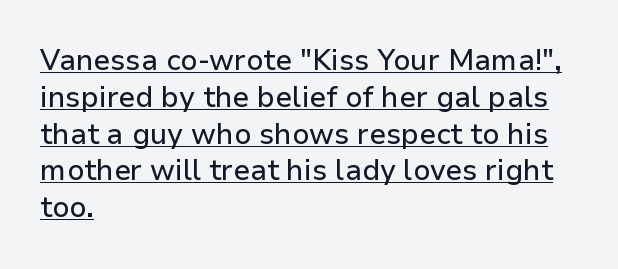
The line texture is even and compact thanks to regular tracking. Each letter's strokes conclude bluntly, with no projecting serifs. The leading is moderate, giving the passage an even texture. Is this a fixed-width face? No — the glyphs have proportional, varying widths. The lettering is marked with a stroke running underneath it. The specimen reads as upright at a glance.
